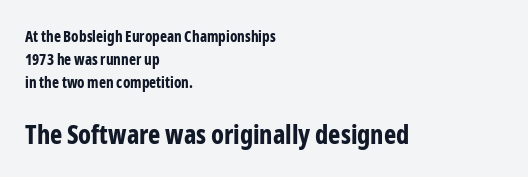
Descenders hang freely into open space. Typesetter's note — lower block bumped up in size, upper block left smaller. Characters follow at the spacing the type designer built in. Weight: bold.
